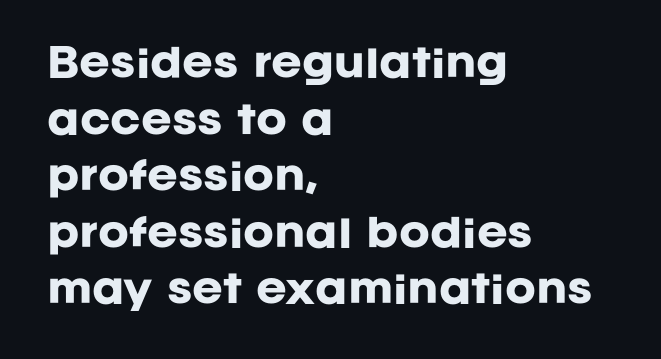
The image shows 37 px heavy sans-serif type, upright; set left-aligned, normal line spacing (1.53x), normal letter spacing, not underlined; low stroke contrast and a large x-height.
